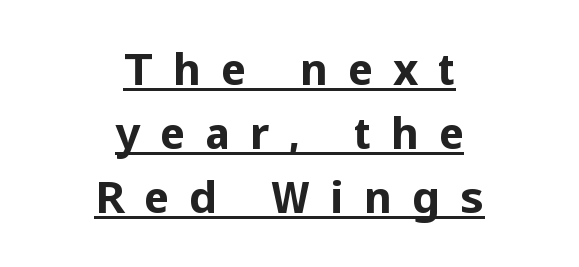
The image shows 43 px bold sans-serif type, upright; set centered, normal line spacing (1.49x), unusually wide letter spacing (+0.46 em), underlined; low stroke contrast and a medium x-height.
